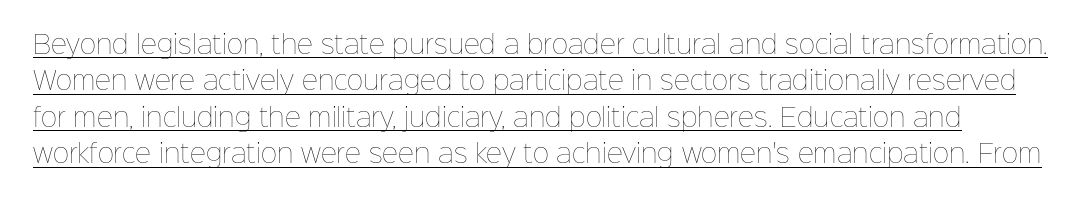
This rendering leaves character spacing at its baseline value. Interline gaps are of average width in this sample. Ink coverage per letter is moderate at most. These characters rest on top of a visible drawn line. The letters stand straight up with perfectly vertical stems.
